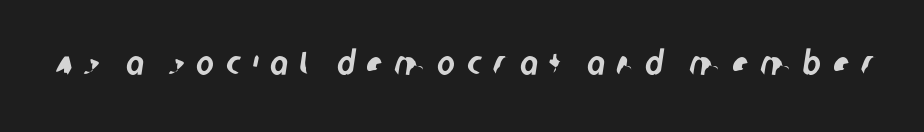
The image shows 33 px condensed sans-serif type; set unusually wide letter spacing (+0.36 em), not underlined; low stroke contrast and a large x-height.
